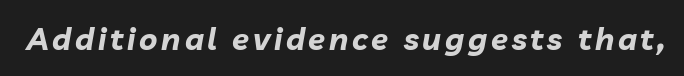
The image shows 31 px bold type, italic (leaning right); set not underlined; low stroke contrast and a medium x-height.
